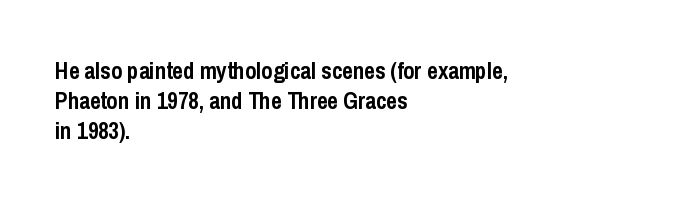
Designer's note — italics off, roman on. Clear beneath every line of the passage. Set as a true bold cut, around the 700 mark. How would I describe the line gaps? Plain and ordinary.
